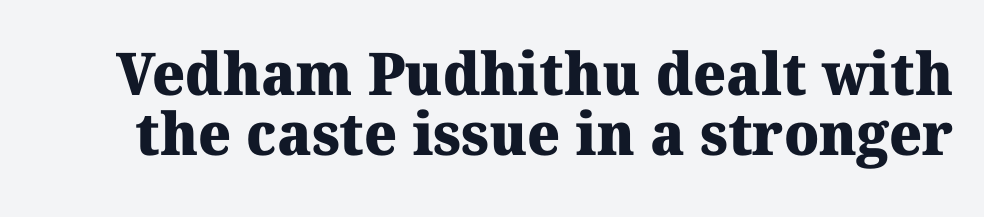
Q: Is the text bold? A: Yes.
Q: Is the typeface a serif or a sans-serif typeface? A: Serif.
Q: Is the text underlined? A: No.
Q: Is the spacing between letters normal or unusually wide? A: Normal.
Q: Is the spacing between lines tight, normal or loose? A: Tight.
Q: Width (condensed, normal, or wide)? A: Normal.
Q: Stroke contrast? A: Medium.
Q: x-height? A: Medium.
Q: Monospaced? A: No.
